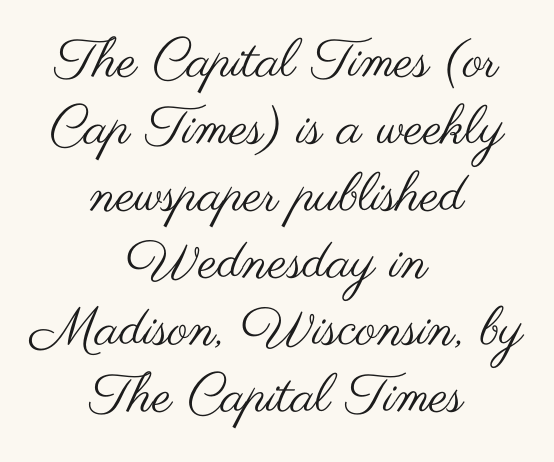
Stems and bowls with no extra thickness — not bold. The horizontal fit of the characters is conventional and even. Centered paragraph, ragged on both sides. Here the designer chose a conventional face with non-uniform glyph widths. Observe the absence of serifs on each vertical stroke in this sample.
